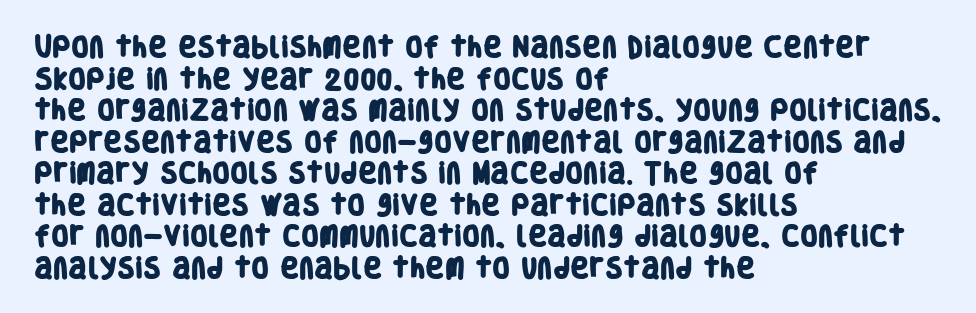
{"bold": "yes", "underline": "no", "align": "left", "line_spacing": "normal", "line_spacing_ratio": 1.37, "letter_spacing": "normal", "letter_spacing_em": 0.0, "glyph_px": 23}
